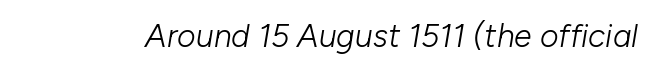
Does the lettering tilt? It does — this is italic. Descenders hang freely into open space. Each stroke keeps to a modest, everyday thickness or less. Look at the tracking — it's just the regular setting, nothing added.
